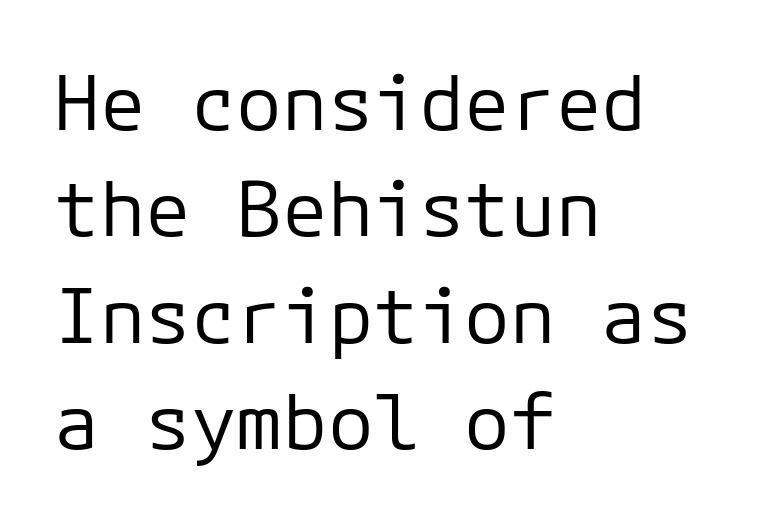
The passage shown is typeset with a sans-serif family. You can tell it's not italic because the verticals are truly vertical. Summary of weight: not heavy and not bold. The string is rendered with underlining switched off.
